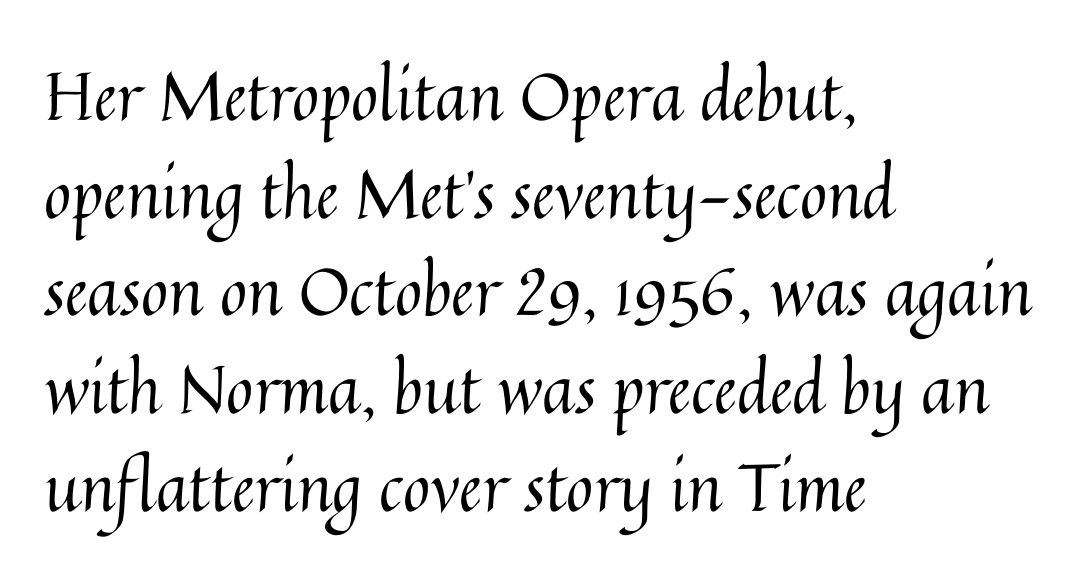
Note the varied advance widths — an 'i' is clearly narrower than an 'm'. Just letters on the line, the space beneath them empty. The face used here is rendered with its standard letterfit. The setting favours the left margin, as ordinary paragraphs usually do.
